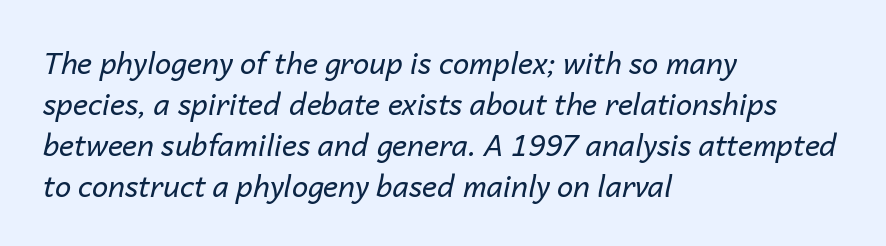
The image shows 29 px regular-weight type, italic (leaning right); set left-aligned, normal line spacing (1.41x), normal letter spacing, not underlined; low stroke contrast and a medium x-height.
